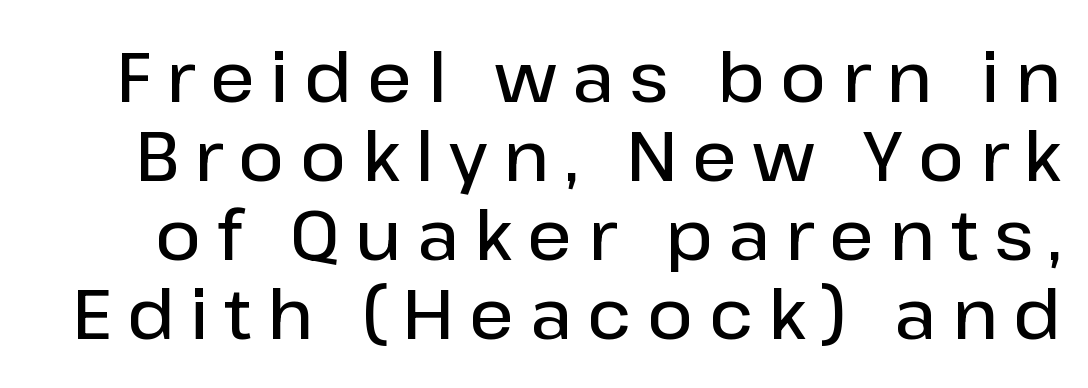
{"serif": "no", "italic": "no", "bold": "semi", "weight": "semibold", "width": "normal", "stroke_contrast": "low", "x_height": "medium", "monospaced": "no", "underline": "no", "line_spacing": "tight", "line_spacing_ratio": 1.13, "letter_spacing": "wide", "letter_spacing_em": 0.22, "glyph_px": 70}
